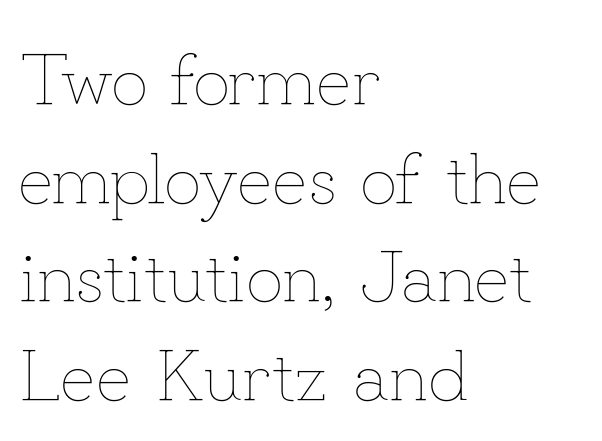
The image shows 73 px thin type, upright; set left-aligned, normal line spacing (1.35x), normal letter spacing, not underlined; low stroke contrast and a small x-height.
